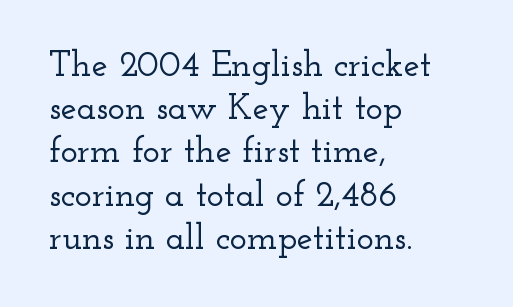
Q: Is the text italic (slanted)? A: No, it is upright.
Q: Is the typeface a serif or a sans-serif typeface? A: Serif.
Q: Is the text underlined? A: No.
Q: How is the paragraph aligned? A: Left-aligned.
Q: Is the spacing between letters normal or unusually wide? A: Normal.
Q: Width (condensed, normal, or wide)? A: Wide.
Q: Stroke contrast? A: Low.
Q: x-height? A: Small.
Q: Monospaced? A: No.
